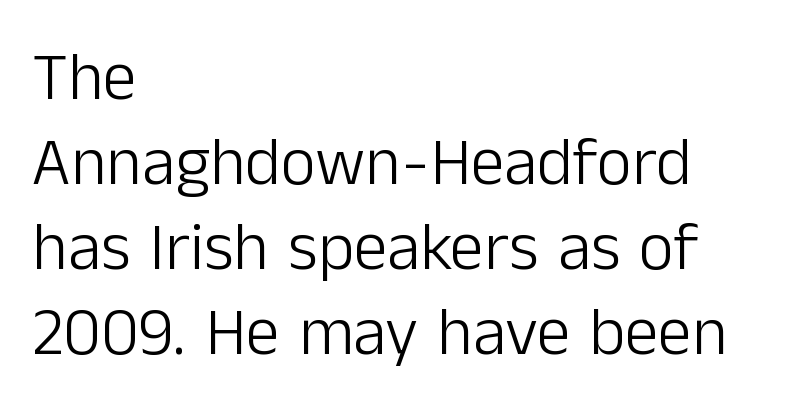
This is roman type, the default non-slanted kind. The typesetting does not lean heavy: it is not bold. The line texture is even and compact thanks to regular tracking. Looks like regular typesetting: each glyph gets only the width it needs.
